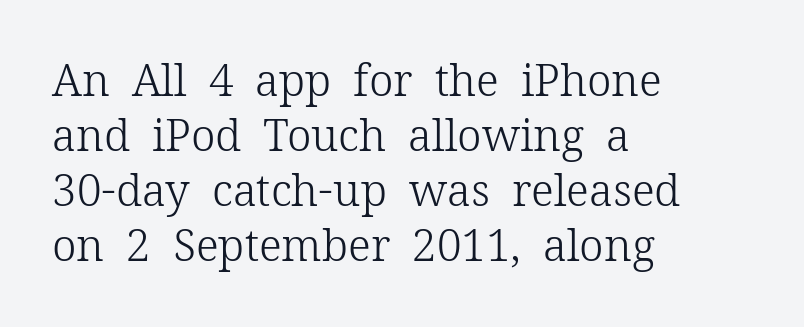
Are there feet on the stems? There are — it's a serif. Teacher's note: observe the even left margin — that is flush-left alignment. Vertical strokes here are truly vertical. The rows are spaced the way most documents space them. The words here are not underlined.
